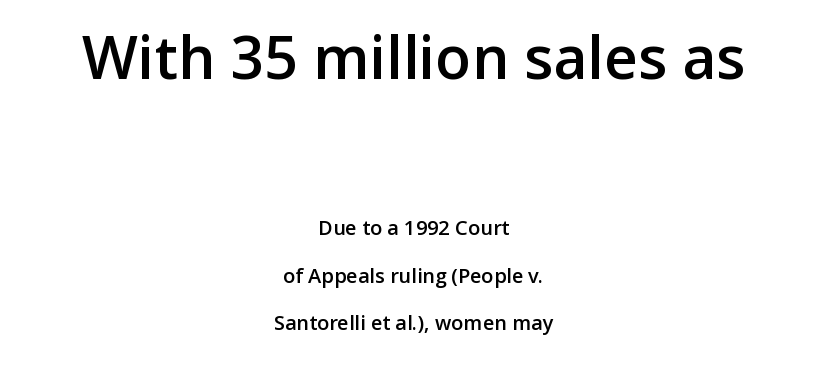
You could not count columns in this text — the font is proportionally spaced. This rendering features lettering with no underline. How would I describe the line gaps? Wide and relaxed. The passage shown is typeset with a sans-serif family.
